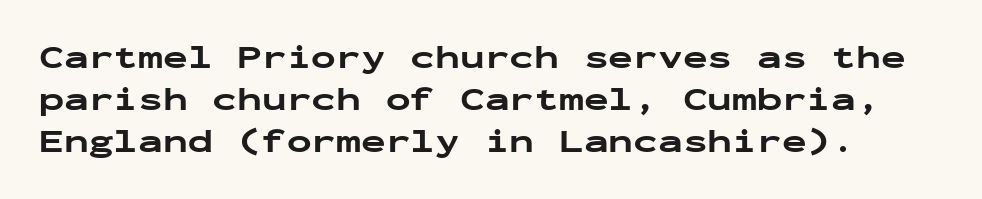
In terms of leading, this rendering sits right in the middle. The tracking reads as untouched default to a designer's eye. Descenders are the only things crossing below the line. Looks like terminal output: every glyph gets an equal slot.
